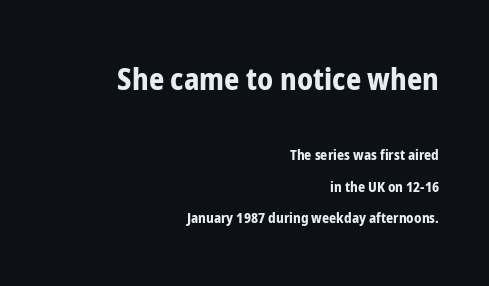
Q: Is the text bold? A: Yes.
Q: Is the text italic (slanted)? A: No, it is upright.
Q: Is the typeface a serif or a sans-serif typeface? A: Sans-serif.
Q: Is the text underlined? A: No.
Q: How is the paragraph aligned? A: Right-aligned.
Q: Is the spacing between letters normal or unusually wide? A: Normal.
Q: Is the spacing between lines tight, normal or loose? A: Loose.
Q: Which block of text is set in a larger size, the first (top) or the second (bottom)? A: The first (top) one.
Q: Width (condensed, normal, or wide)? A: Condensed.
Q: Stroke contrast? A: Low.
Q: x-height? A: Medium.
Q: Monospaced? A: No.
